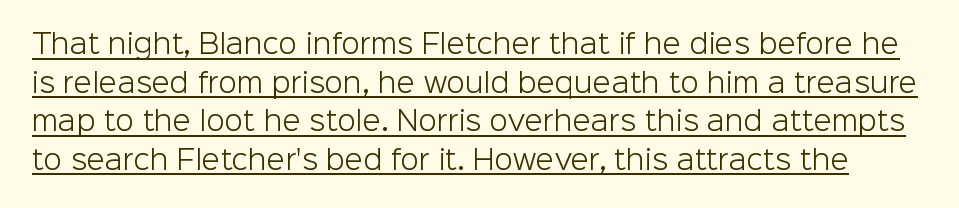
Compared with a typical body face, this is equally light or lighter still. Is the letter spacing exaggerated? No — it looks like the ordinary default. Descenders here cross a horizontal rule under the line. The lettering holds an erect, upright posture throughout.
